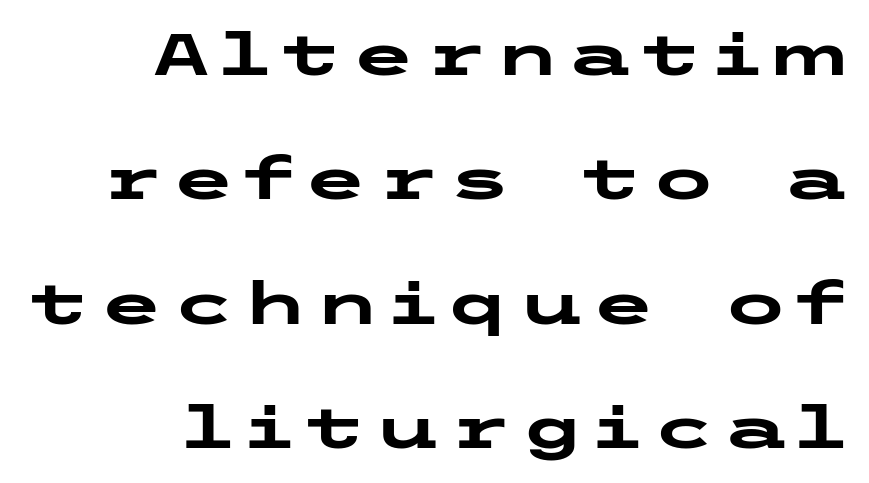
{"serif": "no", "italic": "no", "bold": "yes", "weight": "heavy", "width": "wide", "stroke_contrast": "low", "x_height": "medium", "underline": "no", "align": "right", "line_spacing": "loose", "line_spacing_ratio": 2.11, "glyph_px": 59}
